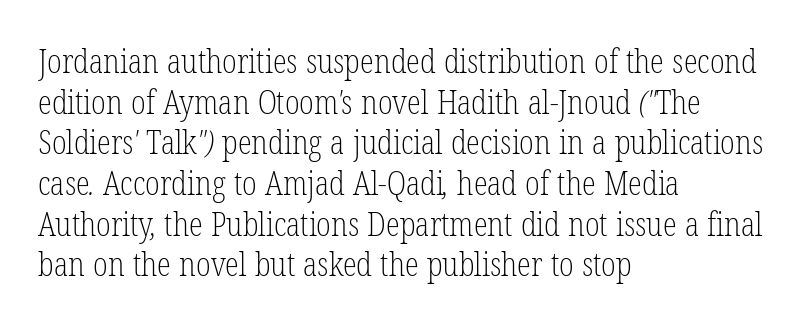
Each letter keeps its own natural width here, so spacing adapts to shape. Small tapered or slab feet sit at the stroke ends, so this counts as serif. The leading is moderate, giving the passage an even texture. The paragraph shown leans on its left margin. The characters are drawn with everyday or finer stroke widths. Lines of text with bare space underneath.
